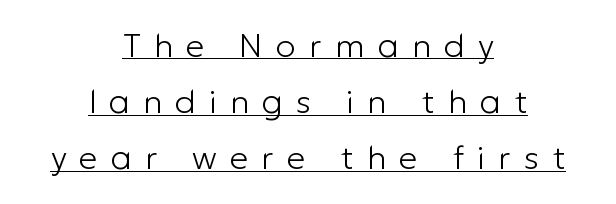
Q: Is the text bold? A: No.
Q: Is the text italic (slanted)? A: No, it is upright.
Q: Is the typeface a serif or a sans-serif typeface? A: Sans-serif.
Q: Is the text underlined? A: Yes.
Q: How is the paragraph aligned? A: Centered.
Q: Is the spacing between letters normal or unusually wide? A: Unusually wide.
Q: Is the spacing between lines tight, normal or loose? A: Normal.
Q: Width (condensed, normal, or wide)? A: Normal.
Q: Stroke contrast? A: Low.
Q: x-height? A: Medium.
Q: Monospaced? A: No.
